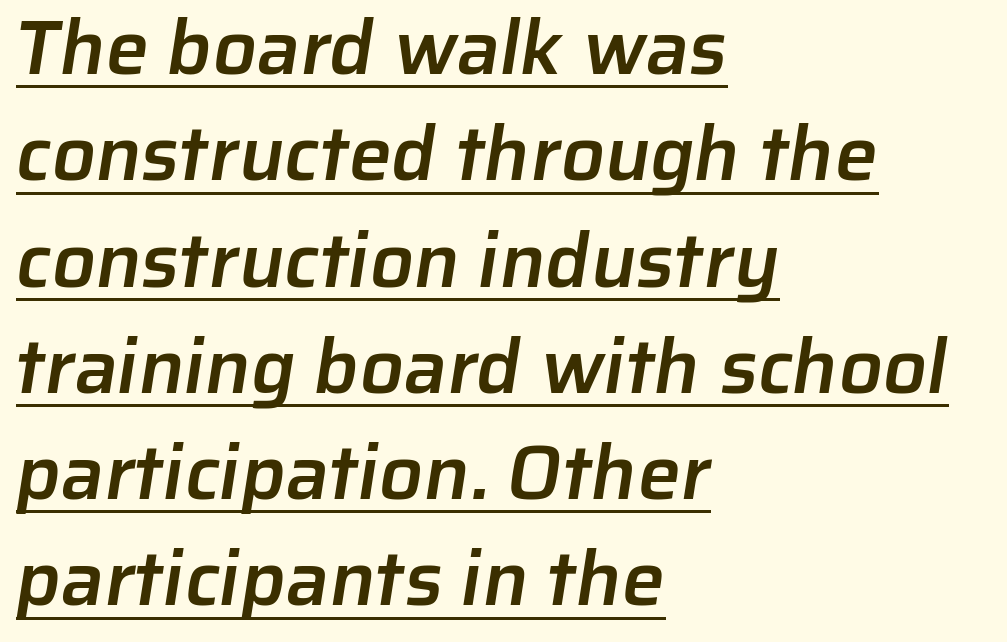
The image shows 77 px semibold sans-serif type; set left-aligned, normal line spacing (1.38x), normal letter spacing, underlined; low stroke contrast and a medium x-height.
